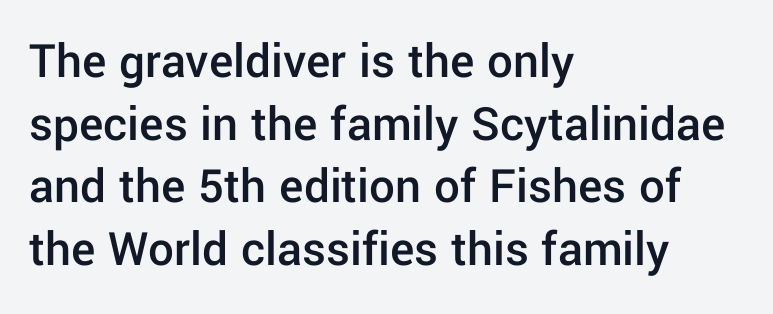
{"serif": "no", "italic": "no", "bold": "semi", "weight": "semibold", "width": "normal", "stroke_contrast": "low", "x_height": "medium", "monospaced": "no", "underline": "no", "align": "left", "line_spacing_ratio": 1.23, "letter_spacing": "normal", "letter_spacing_em": 0.0, "glyph_px": 51}
